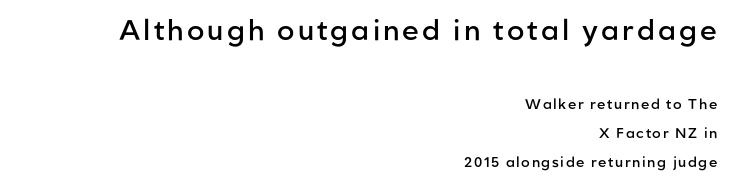
Q: Is the text bold? A: Semi-bold.
Q: Is the text italic (slanted)? A: No, it is upright.
Q: Is the typeface a serif or a sans-serif typeface? A: Sans-serif.
Q: Is the text underlined? A: No.
Q: How is the paragraph aligned? A: Right-aligned.
Q: Is the spacing between lines tight, normal or loose? A: Loose.
Q: Which block of text is set in a larger size, the first (top) or the second (bottom)? A: The first (top) one.
Q: Width (condensed, normal, or wide)? A: Normal.
Q: Stroke contrast? A: Low.
Q: x-height? A: Medium.
Q: Monospaced? A: No.
